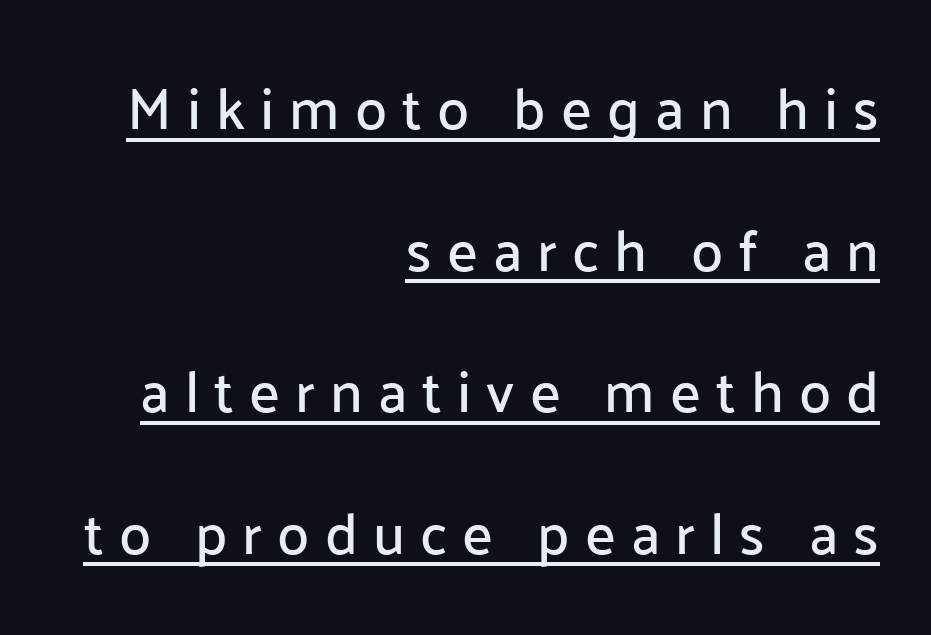
The image shows 58 px sans-serif type, upright; set right-aligned, loose line spacing (2.44x), unusually wide letter spacing (+0.26 em), underlined; low stroke contrast and a medium x-height.
